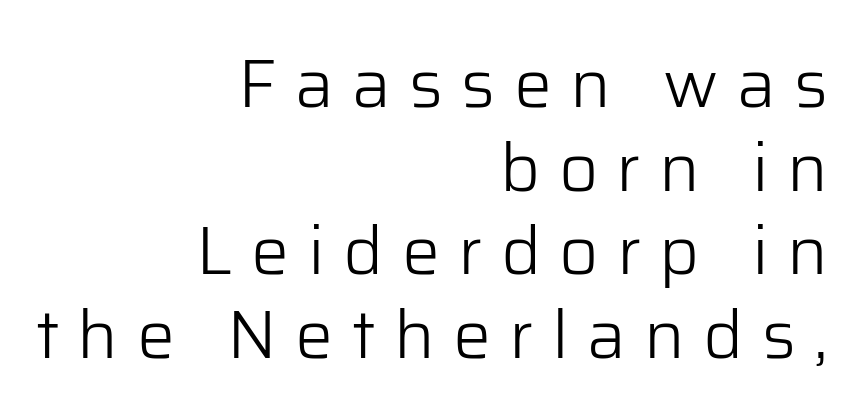
{"serif": "no", "italic": "no", "bold": "no", "weight": "light", "width": "normal", "stroke_contrast": "low", "x_height": "medium", "monospaced": "no", "underline": "no", "align": "right", "line_spacing_ratio": 1.23, "letter_spacing": "wide", "letter_spacing_em": 0.27, "glyph_px": 68}
